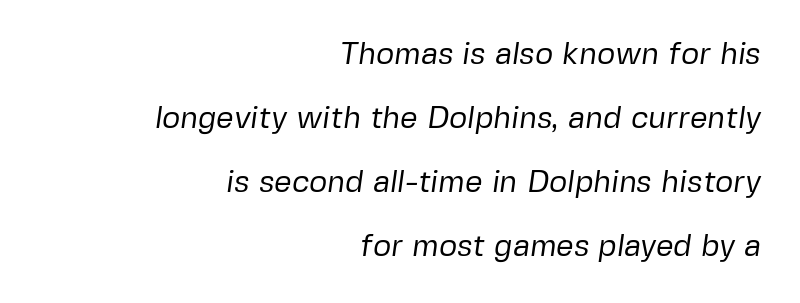
The image shows 31 px regular-weight sans-serif type; set right-aligned, loose line spacing (2.06x), normal letter spacing, not underlined; low stroke contrast and a medium x-height.
